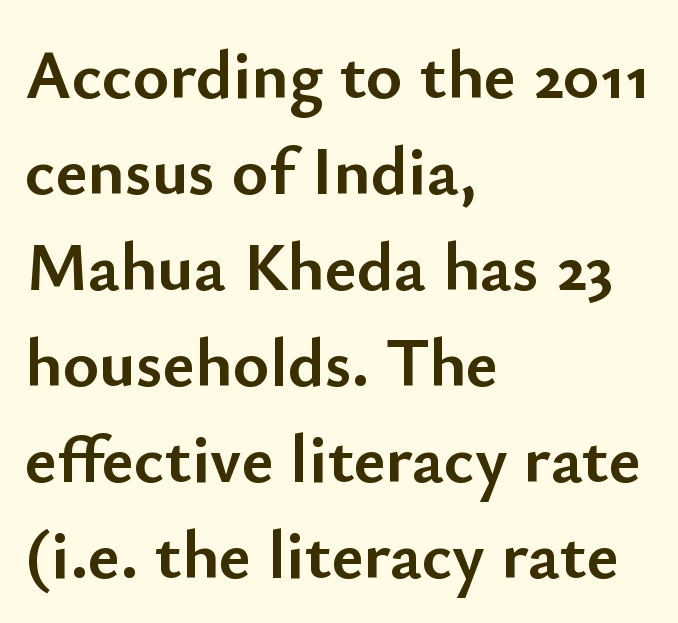
{"serif": "no", "italic": "no", "bold": "yes", "weight": "semibold", "width": "normal", "stroke_contrast": "low", "x_height": "small", "monospaced": "no", "underline": "no", "align": "left", "line_spacing": "normal", "line_spacing_ratio": 1.39, "letter_spacing": "normal", "letter_spacing_em": 0.0, "glyph_px": 69}
